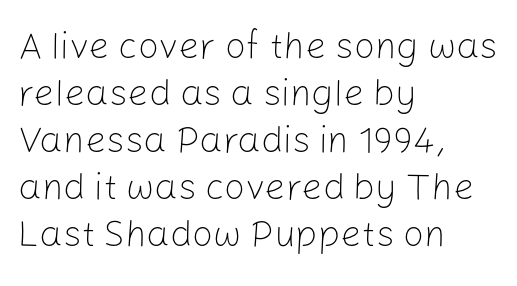
No heavy texture on the line: the type isn't bold. The compositor pushed each line to the left boundary. Vertical strokes here are truly vertical. The rendering uses a moderate line-height, typical for paragraphs. Here the designer chose a conventional face with non-uniform glyph widths.
